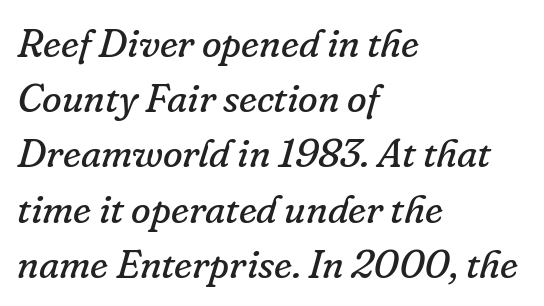
Q: Is the text bold? A: No.
Q: Is the text italic (slanted)? A: Yes, it leans right by about 16 degrees.
Q: Is the typeface a serif or a sans-serif typeface? A: Serif.
Q: Is the text underlined? A: No.
Q: How is the paragraph aligned? A: Left-aligned.
Q: Is the spacing between letters normal or unusually wide? A: Normal.
Q: Is the spacing between lines tight, normal or loose? A: Normal.
Q: Width (condensed, normal, or wide)? A: Normal.
Q: Stroke contrast? A: Low.
Q: x-height? A: Small.
Q: Monospaced? A: No.
